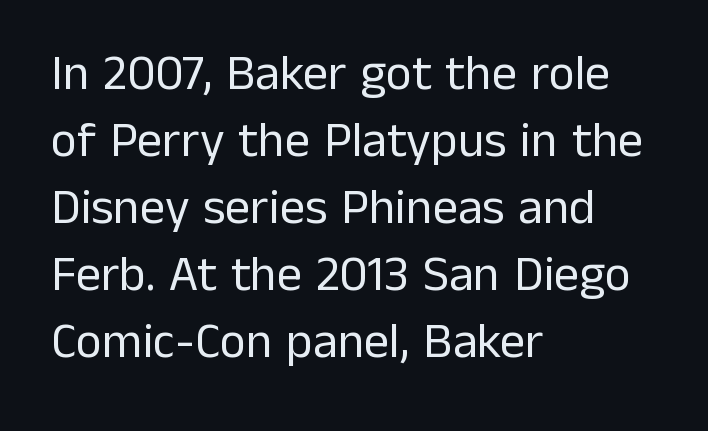
Q: Is the text bold? A: No.
Q: Is the text italic (slanted)? A: No, it is upright.
Q: Is the typeface a serif or a sans-serif typeface? A: Sans-serif.
Q: Is the text underlined? A: No.
Q: How is the paragraph aligned? A: Left-aligned.
Q: Is the spacing between letters normal or unusually wide? A: Normal.
Q: Is the spacing between lines tight, normal or loose? A: Normal.
Q: Width (condensed, normal, or wide)? A: Normal.
Q: Stroke contrast? A: Low.
Q: x-height? A: Medium.
Q: Monospaced? A: No.
